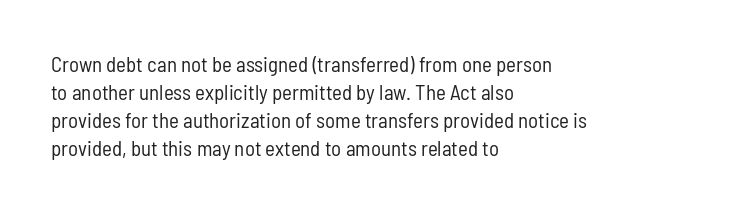
{"italic": "no", "bold": "no", "underline": "no", "align": "left", "line_spacing": "normal", "line_spacing_ratio": 1.34, "letter_spacing": "normal", "letter_spacing_em": 0.0, "glyph_px": 21}
